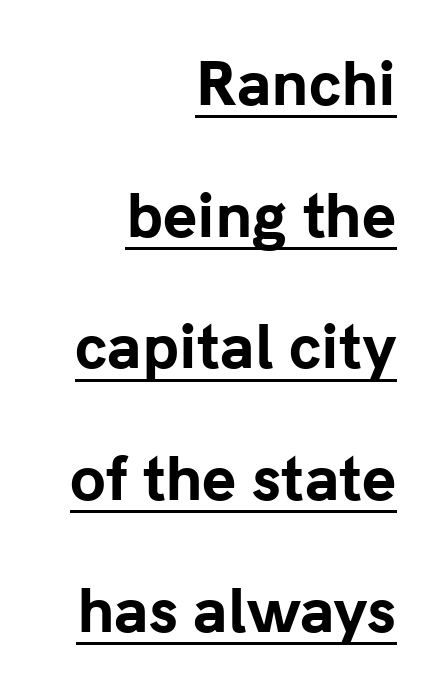
The image shows 58 px bold sans-serif type, upright; set right-aligned, loose line spacing (2.27x), normal letter spacing, underlined; low stroke contrast and a medium x-height.
